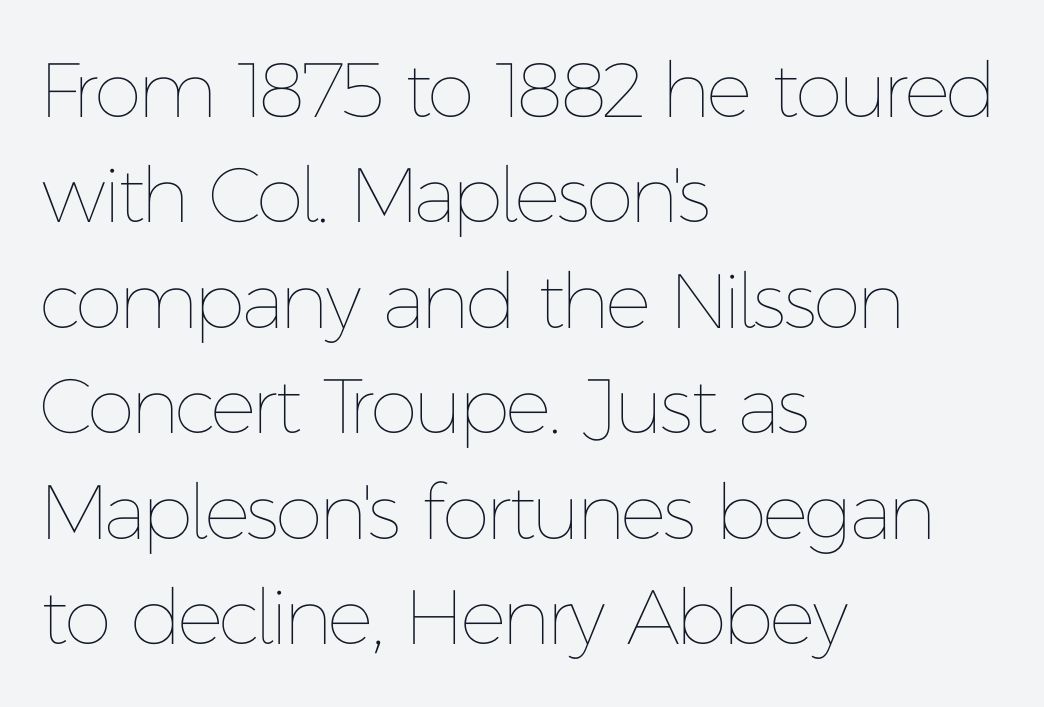
The image shows 77 px thin type, upright; set left-aligned, normal line spacing (1.37x), normal letter spacing, not underlined; low stroke contrast and a medium x-height.
